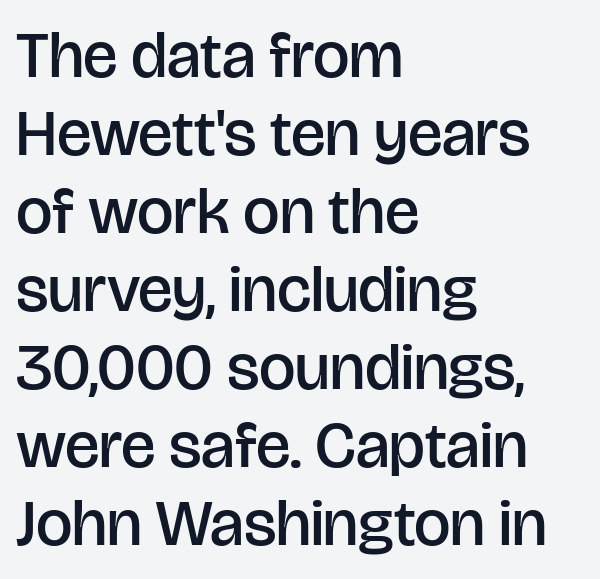
{"serif": "no", "italic": "no", "bold": "semi", "weight": "semibold", "width": "normal", "stroke_contrast": "low", "x_height": "large", "monospaced": "no", "underline": "no", "align": "left", "line_spacing_ratio": 1.2, "letter_spacing": "normal", "letter_spacing_em": 0.0, "glyph_px": 65}
